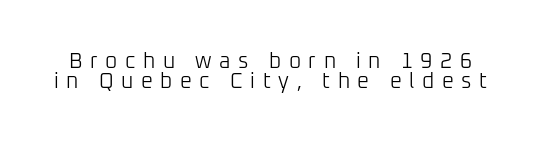
{"italic": "no", "bold": "no", "underline": "no", "line_spacing": "tight", "line_spacing_ratio": 0.96, "letter_spacing": "wide", "letter_spacing_em": 0.36, "glyph_px": 21}
